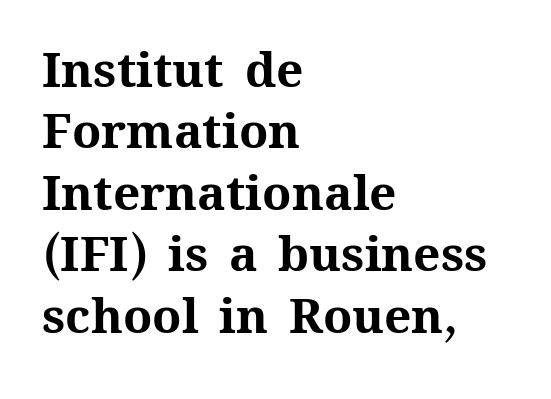
Q: Is the text bold? A: Yes.
Q: Is the text italic (slanted)? A: No, it is upright.
Q: Is the text underlined? A: No.
Q: How is the paragraph aligned? A: Left-aligned.
Q: Is the spacing between letters normal or unusually wide? A: Normal.
Q: Is the spacing between lines tight, normal or loose? A: Normal.
Q: Width (condensed, normal, or wide)? A: Normal.
Q: Stroke contrast? A: Medium.
Q: x-height? A: Medium.
Q: Monospaced? A: No.
